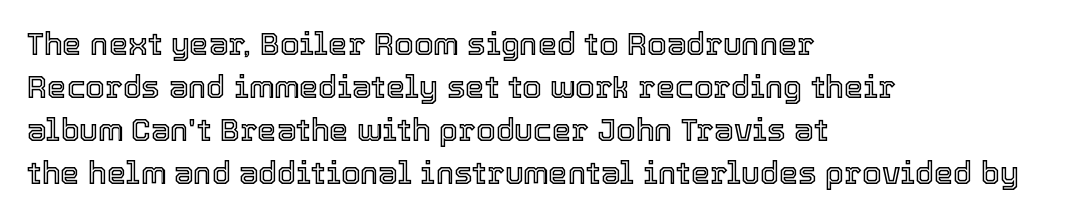
The image shows 31 px text type, upright; set left-aligned, normal line spacing (1.39x), normal letter spacing, not underlined; a medium x-height.
